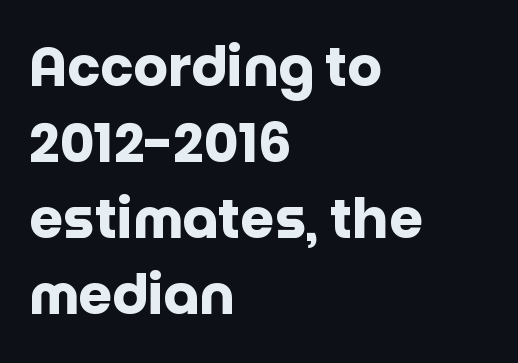
Between one letter and the next there's only the usual sliver of space. Every stem runs plumb, perpendicular to the baseline. Underlining? Definitely not there. The letters carry no serifs — their stems end cleanly without finishing strokes. Is this a fixed-width face? No — the glyphs have proportional, varying widths.
